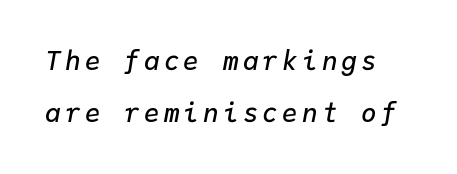
The image shows 26 px text type, italic (leaning right); set loose line spacing (2.01x), not underlined.
